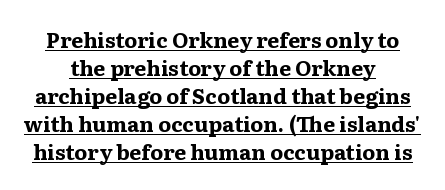
When letters stand straight like this, we call the style roman or upright. The rendering uses a moderate line-height, typical for paragraphs. The specimen includes a rule beneath the text block's lines. Is the type bold? Yes — the strokes are clearly thick and heavy. Does extra space separate the letters? No, they use regular spacing.
